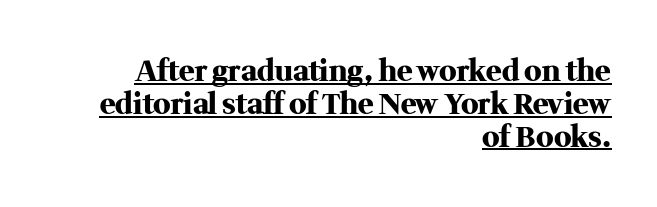
{"serif": "yes", "italic": "no", "bold": "yes", "weight": "heavy", "width": "normal", "stroke_contrast": "medium", "x_height": "medium", "monospaced": "no", "underline": "yes", "align": "right", "line_spacing": "tight", "line_spacing_ratio": 1.13, "letter_spacing": "normal", "letter_spacing_em": 0.0, "glyph_px": 29}
